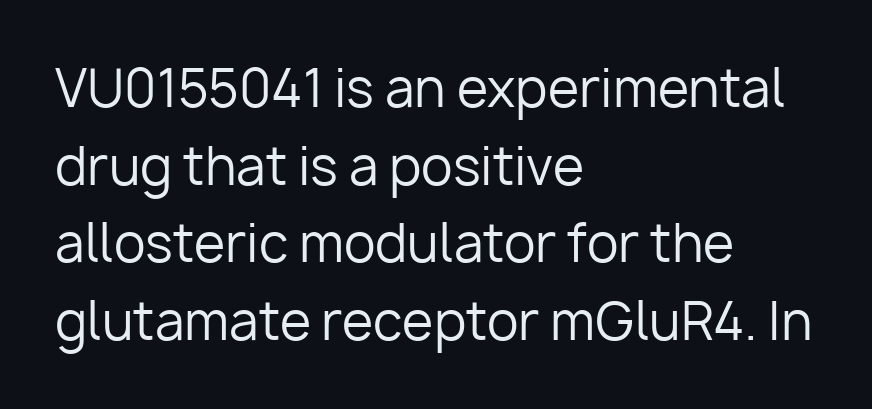
Q: Is the text bold? A: No.
Q: Is the text italic (slanted)? A: No, it is upright.
Q: Is the typeface a serif or a sans-serif typeface? A: Sans-serif.
Q: Is the text underlined? A: No.
Q: How is the paragraph aligned? A: Left-aligned.
Q: Is the spacing between letters normal or unusually wide? A: Normal.
Q: Is the spacing between lines tight, normal or loose? A: Normal.
Q: Width (condensed, normal, or wide)? A: Normal.
Q: Stroke contrast? A: Low.
Q: x-height? A: Medium.
Q: Monospaced? A: No.
